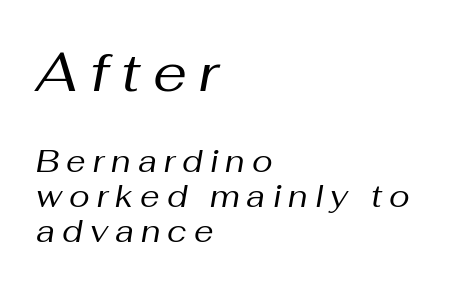
The image shows 54 px regular-weight type, italic (leaning right); set left-aligned, tight line spacing (1.13x), unusually wide letter spacing (+0.23 em), not underlined; the first (top) block is 1.74x larger; medium stroke contrast and a medium x-height.
